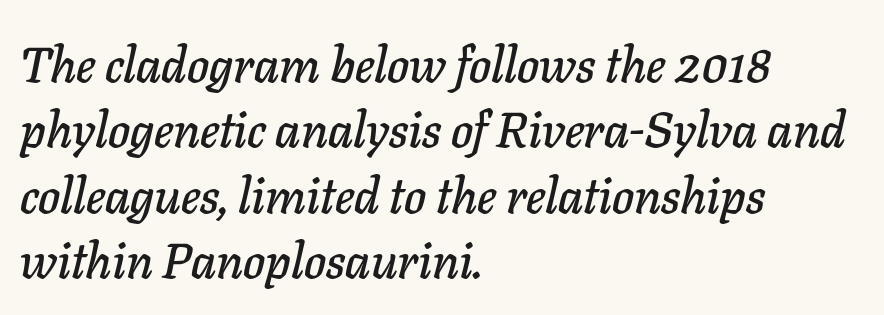
Q: Is the text italic (slanted)? A: Yes, it leans right by about 11 degrees.
Q: Is the text underlined? A: No.
Q: How is the paragraph aligned? A: Left-aligned.
Q: Is the spacing between letters normal or unusually wide? A: Normal.
Q: Is the spacing between lines tight, normal or loose? A: Normal.
Q: Width (condensed, normal, or wide)? A: Normal.
Q: Stroke contrast? A: Low.
Q: x-height? A: Medium.
Q: Monospaced? A: No.
